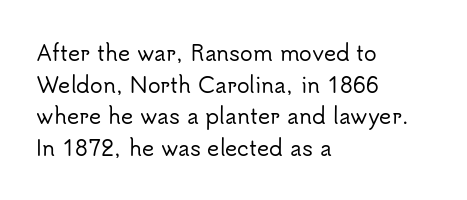
Q: Is the text italic (slanted)? A: No, it is upright.
Q: Is the text underlined? A: No.
Q: How is the paragraph aligned? A: Left-aligned.
Q: Is the spacing between letters normal or unusually wide? A: Normal.
Q: Is the spacing between lines tight, normal or loose? A: Normal.
